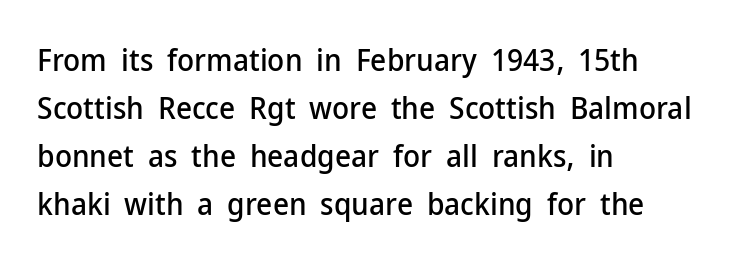
{"serif": "no", "italic": "no", "width": "normal", "stroke_contrast": "low", "x_height": "medium", "monospaced": "no", "underline": "no", "align": "left", "line_spacing": "normal", "line_spacing_ratio": 1.55, "letter_spacing": "normal", "letter_spacing_em": 0.0, "glyph_px": 31}
